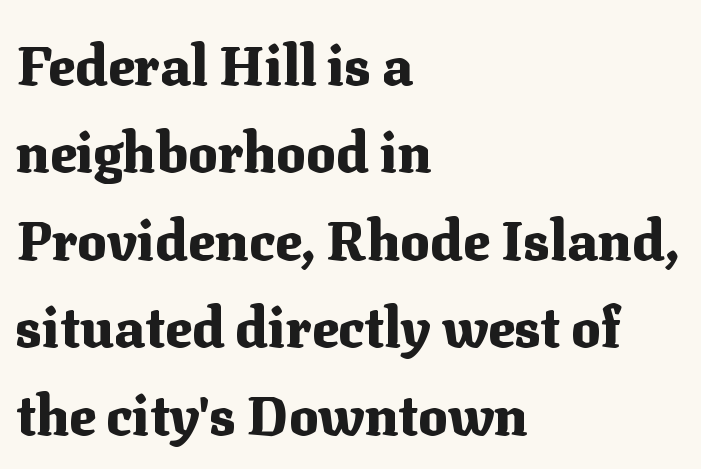
The image shows 55 px heavy serif type, upright; set left-aligned, normal line spacing (1.59x), normal letter spacing, not underlined; medium stroke contrast and a medium x-height.
